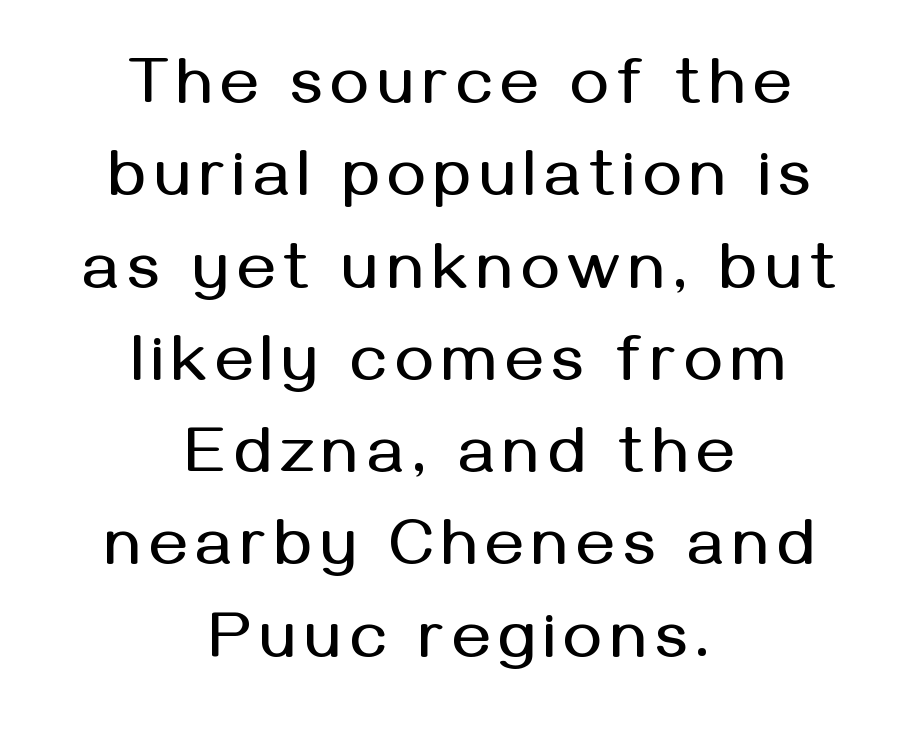
The image shows 65 px sans-serif type, upright; set centered, normal line spacing (1.42x), not underlined; medium stroke contrast and a medium x-height.
